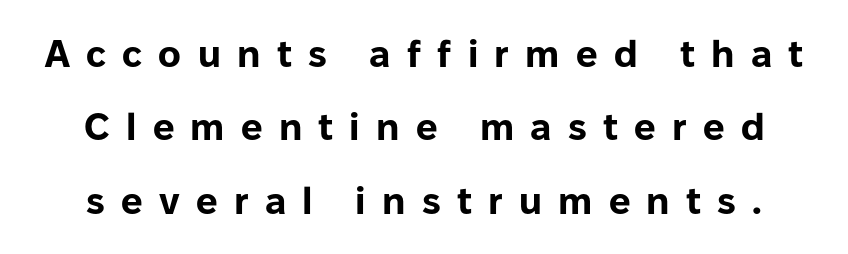
The passage shown is typed in a proportional face where columns would drift. Unmarked baselines from the first word to the last. Serif or sans? Sans — the stroke terminals are bare. Does the lettering tilt? It doesn't — this is upright. Widely set lines give the paragraph a tall, airy silhouette. Someone cranked the tracking dial way up on this one.
